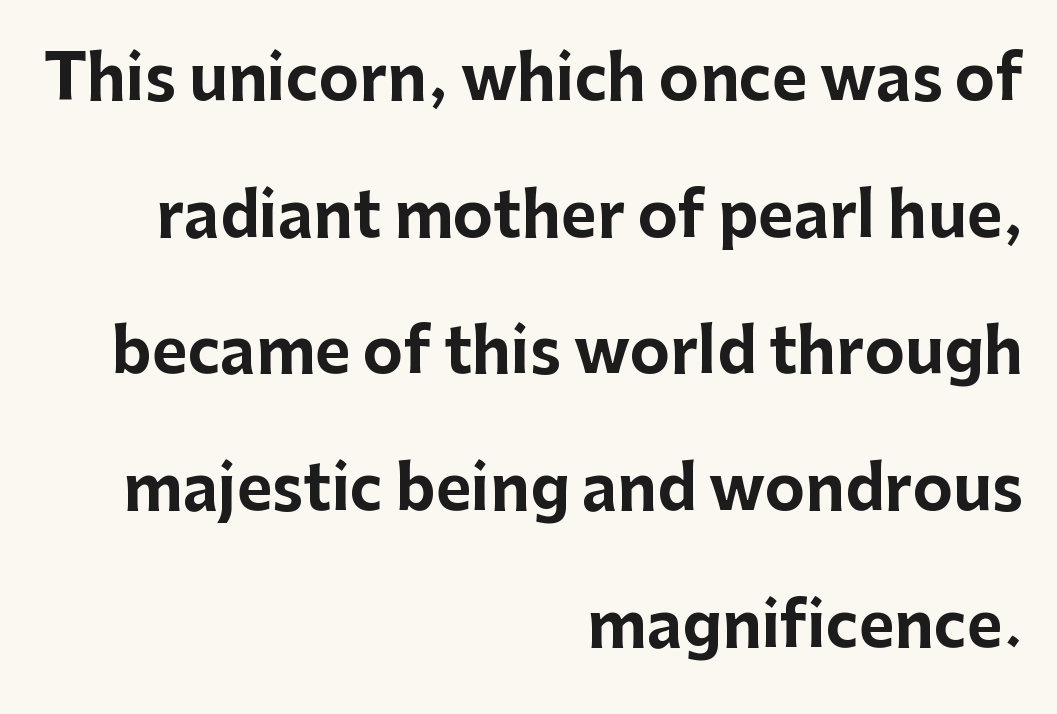
The image shows 61 px bold sans-serif type, upright; set right-aligned, loose line spacing (2.24x), normal letter spacing, not underlined; low stroke contrast and a medium x-height.
